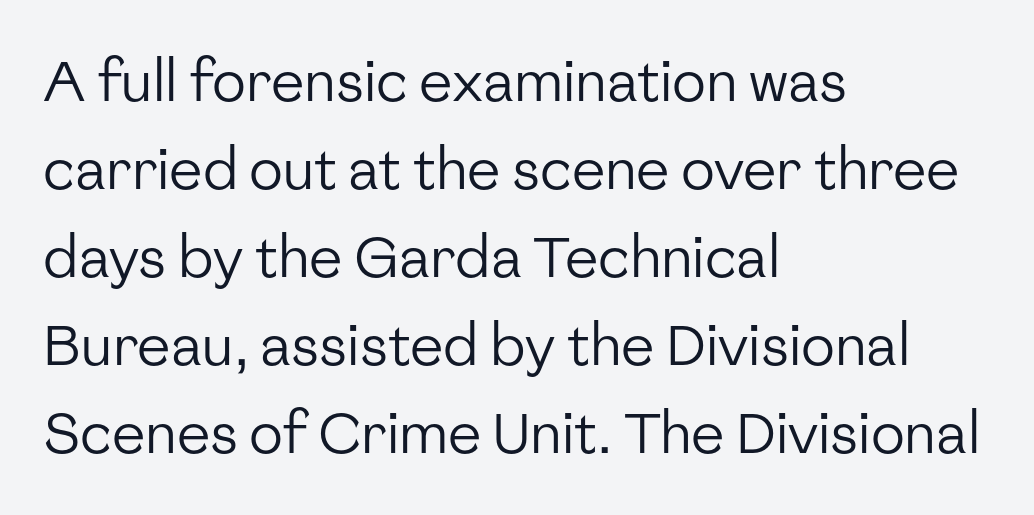
The image shows 56 px regular-weight sans-serif type, upright; set left-aligned, normal line spacing (1.57x), normal letter spacing, not underlined; low stroke contrast and a medium x-height.
